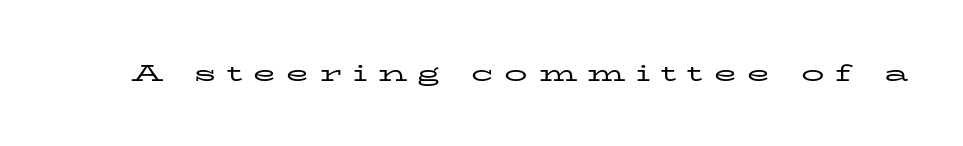
Q: Is the text bold? A: No.
Q: Is the text italic (slanted)? A: No, it is upright.
Q: Is the text underlined? A: No.
Q: Is the spacing between letters normal or unusually wide? A: Unusually wide.
